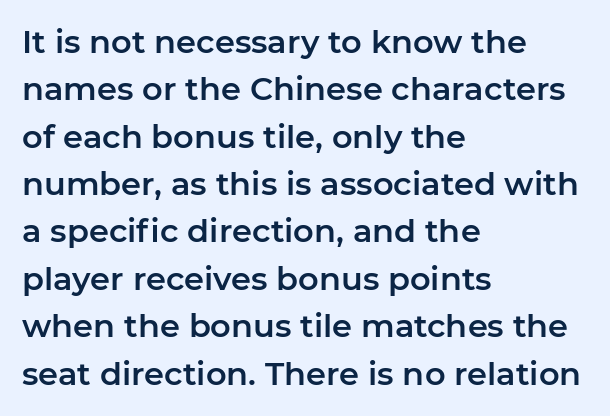
Horizontal alignment here is leftward, the default for most running prose. You could not count columns in this text — the font is proportionally spaced. Descender tails drop into unmarked territory. The letterforms sit shoulder to shoulder at normal distance.
